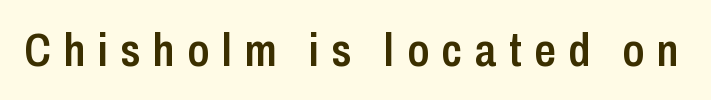
The letters advance in unequal steps, a hallmark of proportional type. The letters are semibold — heavier than regular but short of a full bold. This sample uses a sans-serif face. Anything drawn beneath the words? Only blank space. Nope, not italic — everything's standing straight. Display-style spreading of the glyphs; the letterfit is very open.
